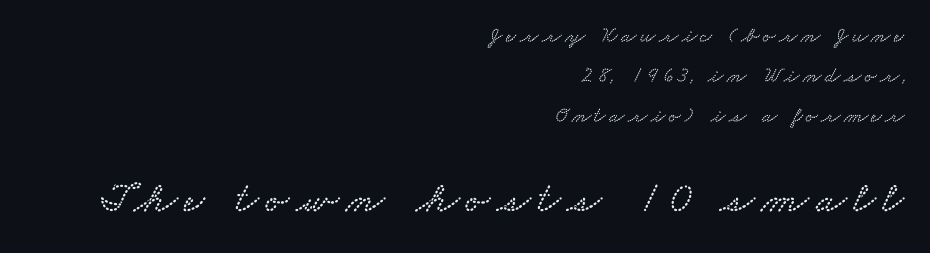
Q: Is the typeface a serif or a sans-serif typeface? A: Serif.
Q: Is the text underlined? A: No.
Q: How is the paragraph aligned? A: Right-aligned.
Q: Which block of text is set in a larger size, the first (top) or the second (bottom)? A: The second (bottom) one.
Q: Width (condensed, normal, or wide)? A: Wide.
Q: Stroke contrast? A: Low.
Q: x-height? A: Small.
Q: Monospaced? A: No.
